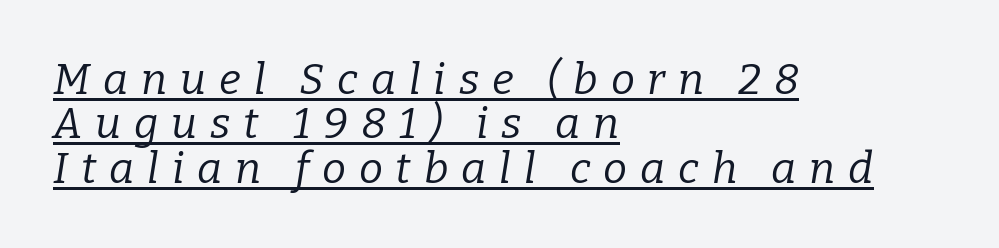
{"serif": "yes", "italic": "yes", "lean": "right", "slant_degrees": 9, "bold": "no", "weight": "regular", "width": "normal", "stroke_contrast": "low", "x_height": "medium", "monospaced": "no", "underline": "yes", "align": "left", "line_spacing": "tight", "line_spacing_ratio": 1.03, "letter_spacing": "wide", "letter_spacing_em": 0.3, "glyph_px": 43}
